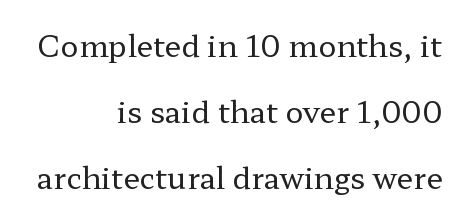
The lettering holds an erect, upright posture throughout. Bare-footed words on every line. This is not heavy type; no bold has been used. Words appear dense and cohesive because spacing is normal. You could fit nearly another row in the gap between these rows.
